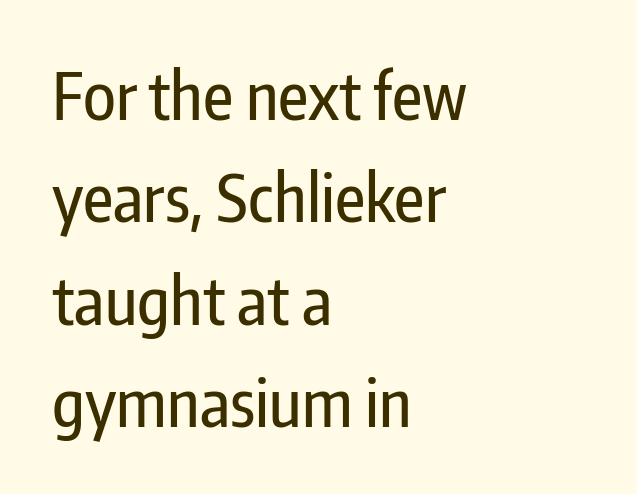
The image shows 66 px condensed sans-serif type, upright; set left-aligned, normal line spacing (1.55x), normal letter spacing, not underlined; low stroke contrast and a medium x-height.
